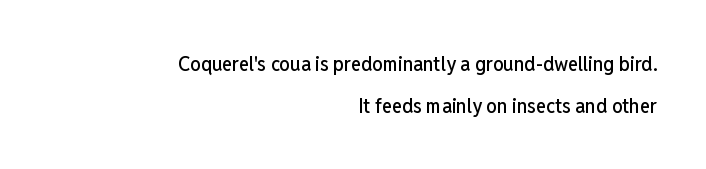
Typeset ragged left — the right edge is the straight one. The typography opts for an upright posture over an oblique one. The tracking reads as untouched default to a designer's eye. The vertical gap from one line to the next is large. Underlining? Definitely not there.
